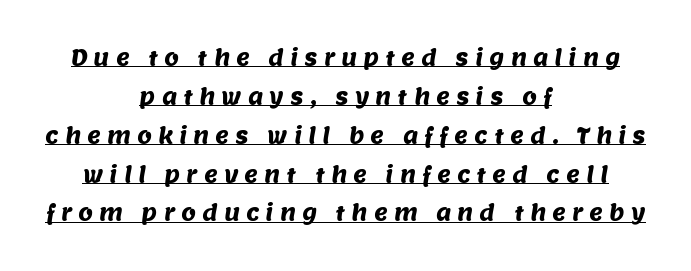
Check the space under the baseline: a stroke is drawn there. Letter spacing: wide. If you folded the block vertically in half, each line would mirror itself in length.
